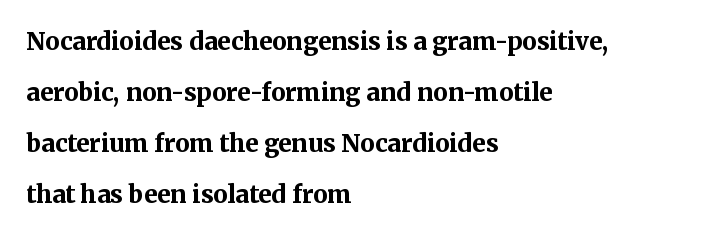
A great deal of white space separates one row of letters from the next. The passage shown is emphatically bold. Caption: multi-line text, flush left, ragged right. Underline: absent. Words appear dense and cohesive because spacing is normal. Tall strokes in this sample are plumb rather than angled.
